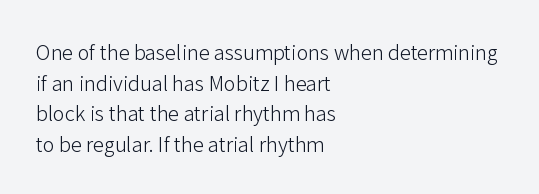
{"italic": "no", "bold": "no", "underline": "no", "align": "left", "line_spacing": "normal", "line_spacing_ratio": 1.53, "letter_spacing": "normal", "letter_spacing_em": 0.0, "glyph_px": 20}
